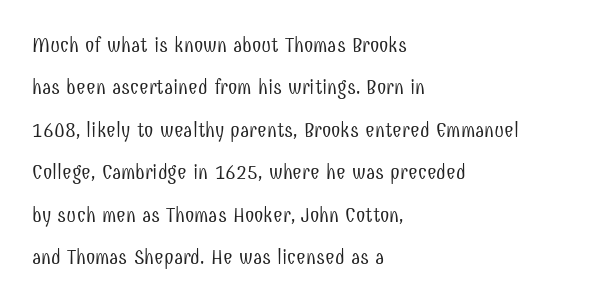
The image shows 21 px text type, upright; set left-aligned, loose line spacing (2.02x), normal letter spacing, not underlined.
